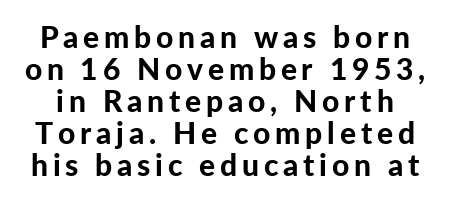
A clean baseline with only descenders dipping below it. The lettering holds an erect, upright posture throughout. Is this a fixed-width face? No — the glyphs have proportional, varying widths. Letterform terminals end flat and unadorned throughout the passage.
